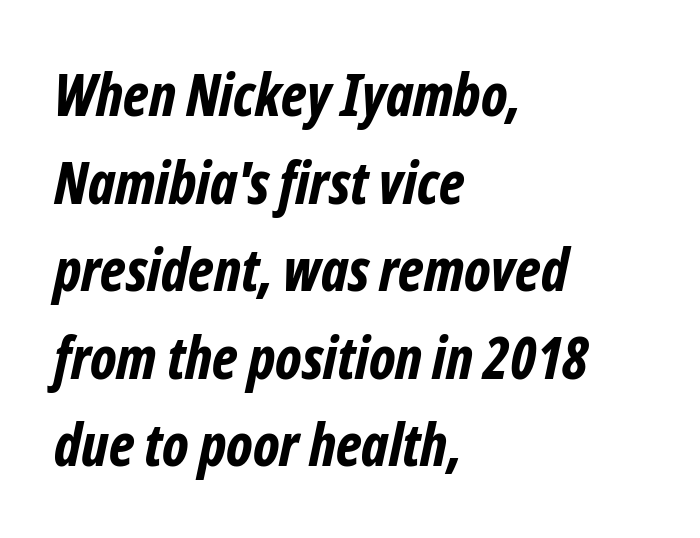
{"italic": "yes", "lean": "right", "slant_degrees": 12, "bold": "yes", "weight": "bold", "width": "condensed", "stroke_contrast": "low", "x_height": "medium", "monospaced": "no", "underline": "no", "align": "left", "line_spacing": "normal", "line_spacing_ratio": 1.51, "letter_spacing": "normal", "letter_spacing_em": 0.0, "glyph_px": 58}
